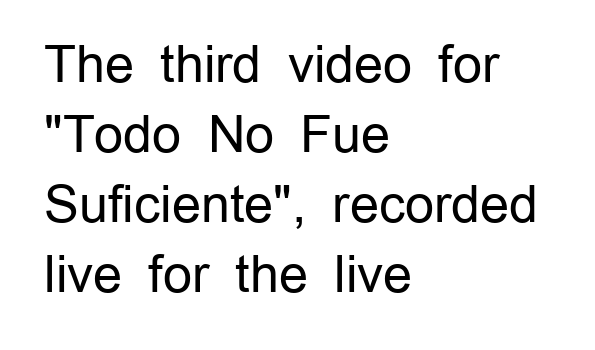
Compared with typical body copy, the letter spacing here is the same. Designer's note — italics off, roman on. Normally led — the rows are evenly, conventionally spaced. Horizontal alignment here is leftward, the default for most running prose. Is this a heavy cut? Hardly; it is regular or lighter.
